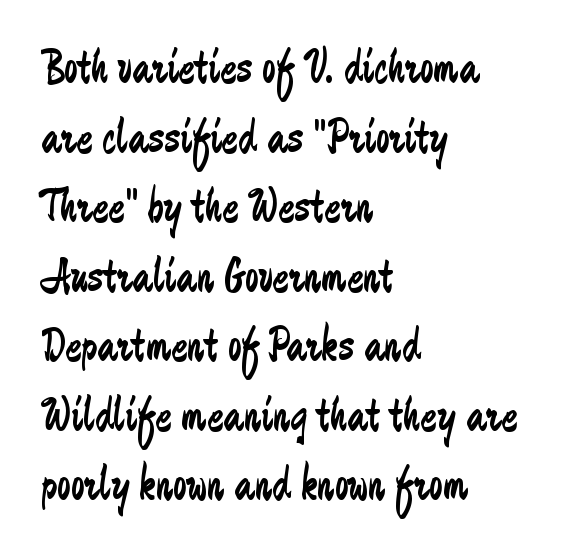
If you measured baseline to baseline, you'd find a middling distance. Are there feet on the stems? There aren't — it's a sans. These lines stack with their left ends in a neat column. The specimen omits any rule beneath the text block's lines.
